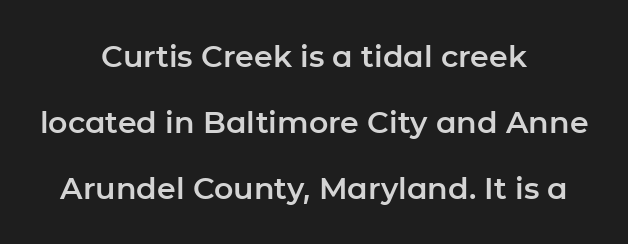
Q: Is the text italic (slanted)? A: No, it is upright.
Q: Is the typeface a serif or a sans-serif typeface? A: Sans-serif.
Q: Is the text underlined? A: No.
Q: How is the paragraph aligned? A: Centered.
Q: Is the spacing between letters normal or unusually wide? A: Normal.
Q: Is the spacing between lines tight, normal or loose? A: Loose.
Q: Width (condensed, normal, or wide)? A: Normal.
Q: Stroke contrast? A: Low.
Q: x-height? A: Medium.
Q: Monospaced? A: No.
